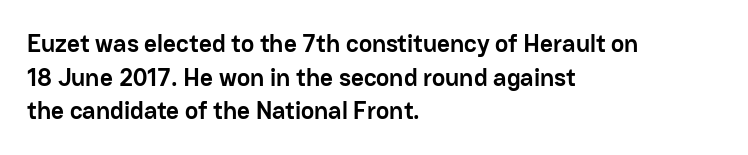
{"italic": "no", "bold": "yes", "underline": "no", "align": "left", "line_spacing": "normal", "line_spacing_ratio": 1.35, "letter_spacing": "normal", "letter_spacing_em": 0.0, "glyph_px": 25}
